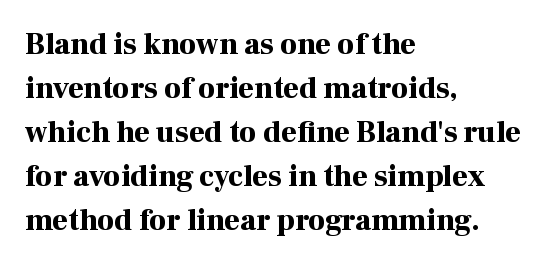
Compared with an ordinary text face, these strokes are far heavier — a full bold. These lines keep a tight, regular rhythm from letter to letter. Each letter keeps its own natural width here, so spacing adapts to shape. What's the leading like? Ordinary, nothing unusual.
